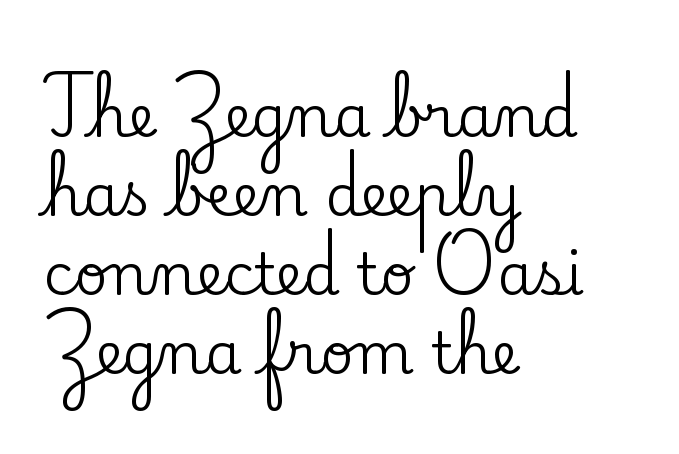
{"serif": "yes", "italic": "no", "width": "normal", "stroke_contrast": "low", "x_height": "small", "monospaced": "no", "underline": "no", "align": "left", "line_spacing": "normal", "line_spacing_ratio": 1.36, "letter_spacing": "normal", "letter_spacing_em": 0.0, "glyph_px": 58}
